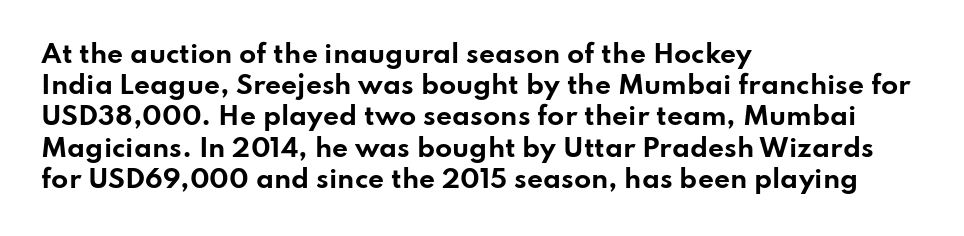
{"italic": "no", "bold": "yes", "underline": "no", "align": "left", "line_spacing": "normal", "line_spacing_ratio": 1.25, "letter_spacing": "normal", "letter_spacing_em": 0.0, "glyph_px": 25}
